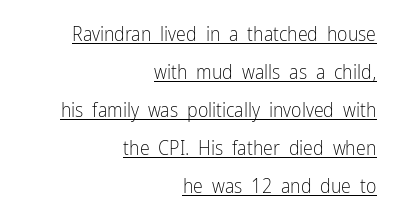
The image shows 20 px text type, upright; set right-aligned, loose line spacing (1.9x), normal letter spacing, underlined.
